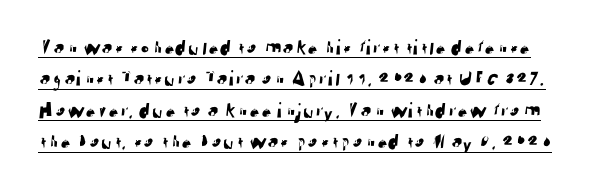
Q: Is the text underlined? A: Yes.
Q: Is the spacing between letters normal or unusually wide? A: Normal.
Q: Is the spacing between lines tight, normal or loose? A: Normal.
